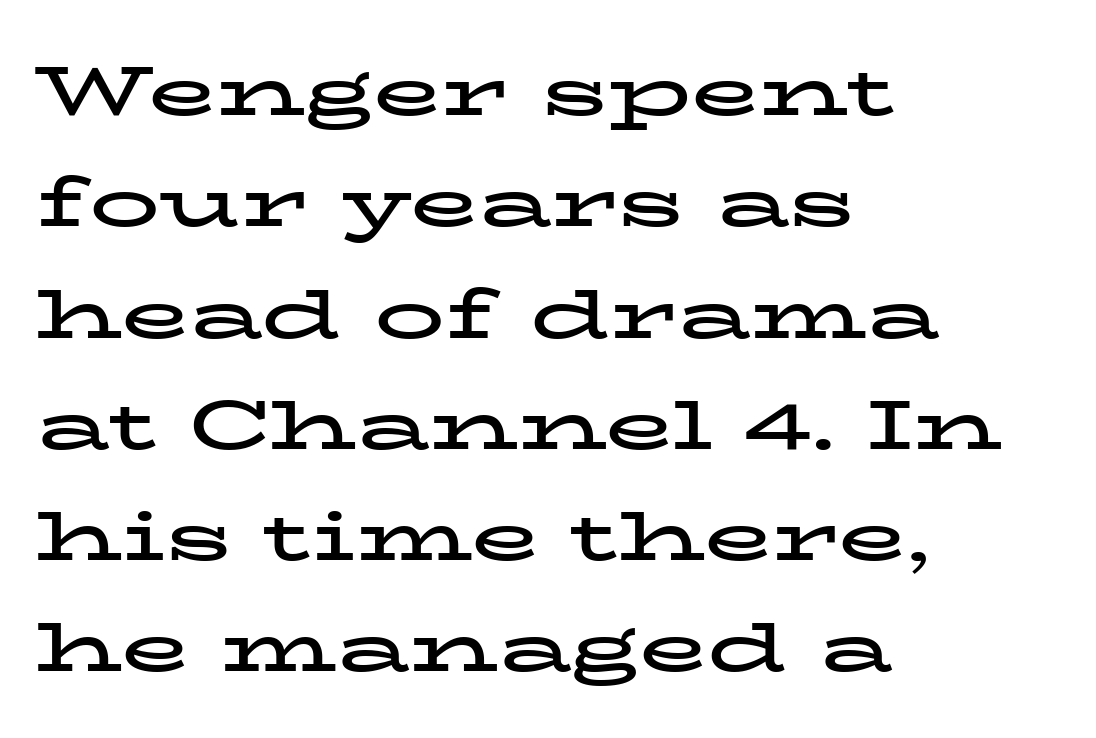
Q: Is the text bold? A: Yes.
Q: Is the text italic (slanted)? A: No, it is upright.
Q: Is the typeface a serif or a sans-serif typeface? A: Serif.
Q: Is the text underlined? A: No.
Q: How is the paragraph aligned? A: Left-aligned.
Q: Is the spacing between letters normal or unusually wide? A: Normal.
Q: Is the spacing between lines tight, normal or loose? A: Normal.
Q: Width (condensed, normal, or wide)? A: Wide.
Q: Stroke contrast? A: Low.
Q: x-height? A: Medium.
Q: Monospaced? A: No.
